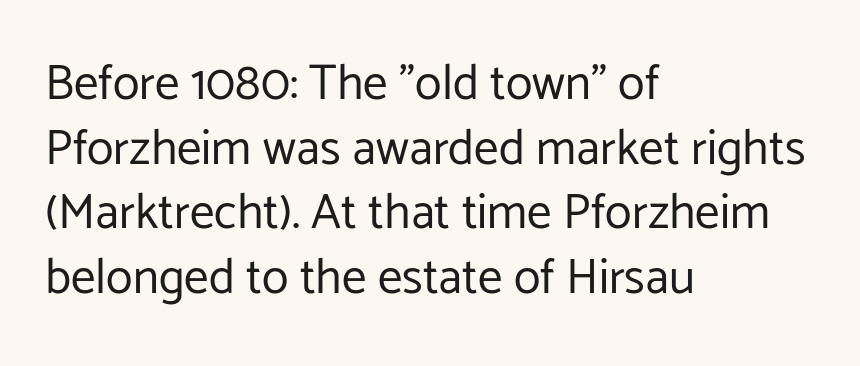
You could not count columns in this text — the font is proportionally spaced. Horizontal alignment here is leftward, the default for most running prose. What stands out about the letter spacing? Nothing — it is the standard amount. Letters have the restrained weight of plain body copy at most. This sample uses a sans-serif face.
